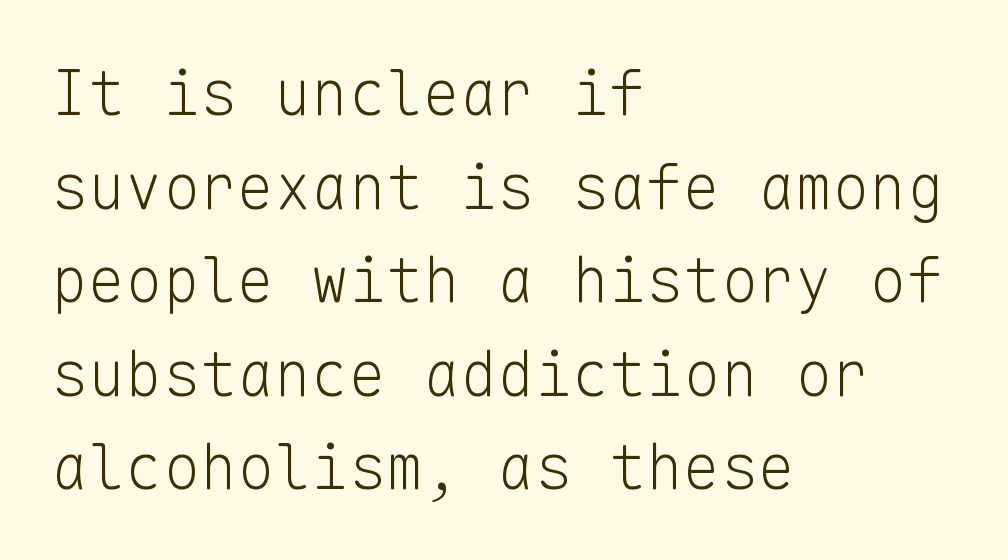
Monospaced: the letters line up in strict vertical columns. These lines keep a tight, regular rhythm from letter to letter. Vertically, the passage feels balanced, rows spaced as you'd expect. Typeset ragged right — the left edge is the straight one. The type family on display is of the sans-serif kind. Stem width sits at or under what a default text font uses.
